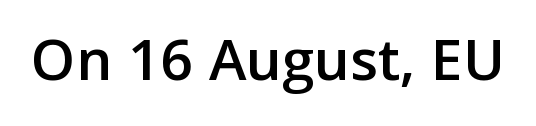
The image shows 63 px sans-serif type, upright; set normal letter spacing, not underlined; low stroke contrast and a medium x-height.
